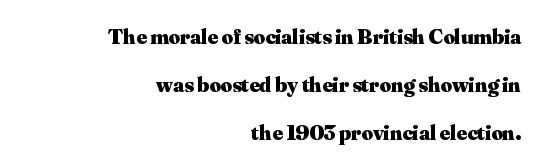
This sample uses an upright cut, with every glyph sitting square on the baseline. Strokes here are thick enough to call this a true bold. The passage shown stacks its lines with a broad gap. Underlining? Definitely not there. Leftover space on each line is placed entirely before the opening word.
